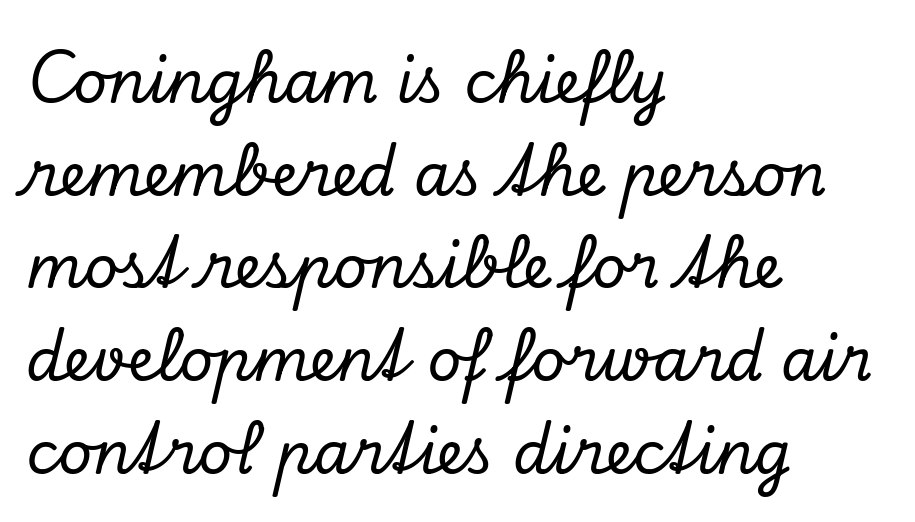
The passage shown leans; its letterforms are oblique. Look at the tracking — it's just the regular setting, nothing added. The rendering uses natural spacing where letterforms have individual widths. No word sits above an underline. These lines sit exactly where default settings would place them. Is the block centered? No — it sits flush against the left margin.
